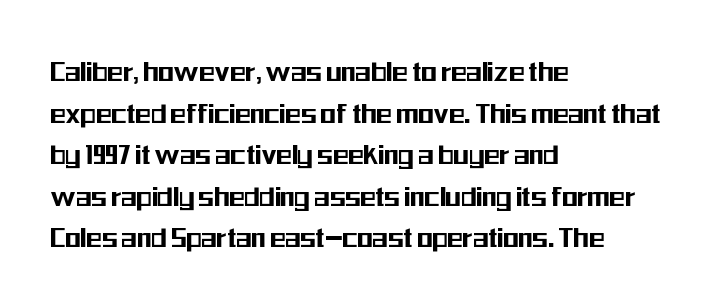
{"serif": "no", "italic": "no", "width": "condensed", "stroke_contrast": "medium", "x_height": "medium", "monospaced": "no", "underline": "no", "align": "left", "line_spacing": "normal", "line_spacing_ratio": 1.3, "letter_spacing": "normal", "letter_spacing_em": 0.0, "glyph_px": 32}
